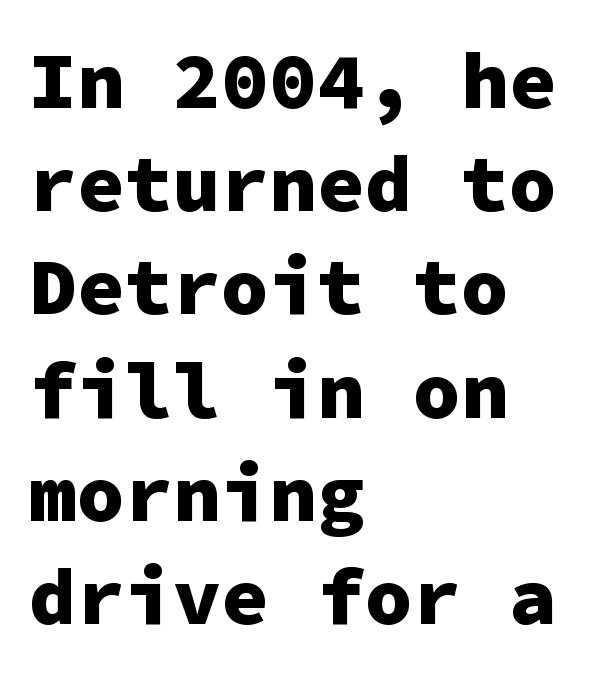
The image shows 80 px heavy sans-serif type, upright, monospaced; set left-aligned, normal line spacing (1.29x), normal letter spacing, not underlined; low stroke contrast and a medium x-height.
